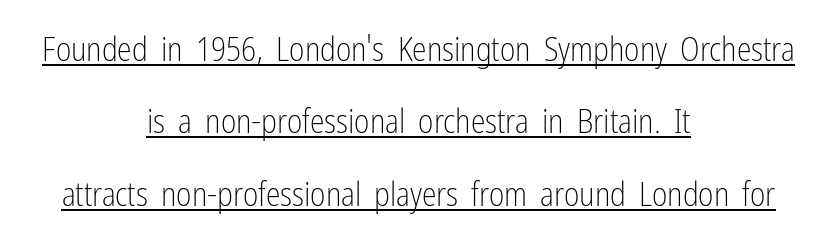
{"serif": "no", "italic": "no", "bold": "no", "weight": "light", "width": "condensed", "stroke_contrast": "low", "x_height": "medium", "monospaced": "no", "underline": "yes", "align": "center", "line_spacing": "loose", "line_spacing_ratio": 2.19, "letter_spacing": "normal", "letter_spacing_em": 0.0, "glyph_px": 33}
